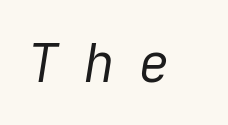
{"italic": "yes", "lean": "right", "slant_degrees": 9, "bold": "no", "weight": "regular", "width": "normal", "stroke_contrast": "low", "x_height": "medium", "underline": "no", "letter_spacing": "wide", "letter_spacing_em": 0.45, "glyph_px": 53}
